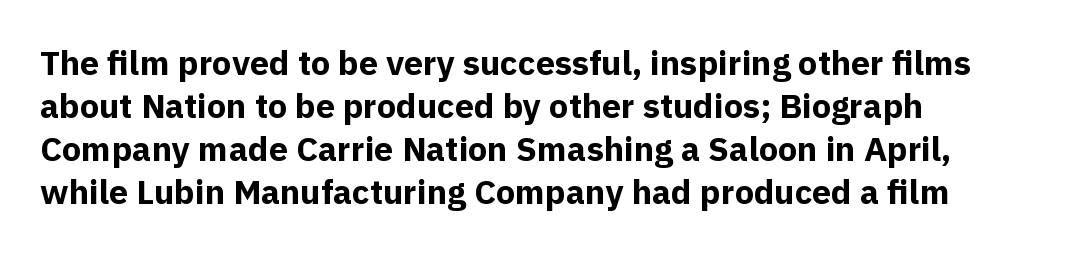
The image shows 34 px bold sans-serif type, upright; set left-aligned, normal line spacing (1.26x), normal letter spacing, not underlined; a medium x-height.
